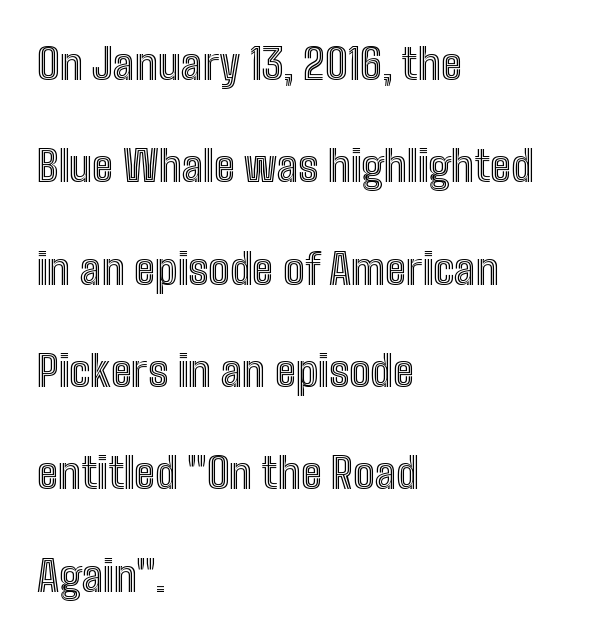
{"italic": "no", "width": "condensed", "x_height": "medium", "monospaced": "no", "underline": "no", "align": "left", "line_spacing": "loose", "line_spacing_ratio": 2.38, "letter_spacing": "normal", "letter_spacing_em": 0.0, "glyph_px": 43}
